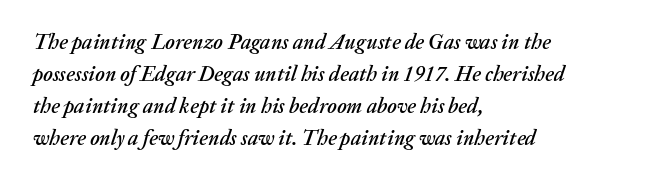
The image shows 21 px text type, italic (leaning right); set left-aligned, normal line spacing (1.53x), normal letter spacing, not underlined.
